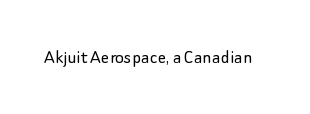
Q: Is the text bold? A: No.
Q: Is the text italic (slanted)? A: No, it is upright.
Q: Is the text underlined? A: No.
Q: Is the spacing between letters normal or unusually wide? A: Normal.
